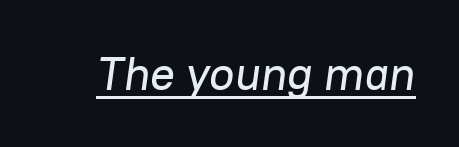
{"italic": "yes", "lean": "right", "slant_degrees": 8, "width": "normal", "stroke_contrast": "low", "x_height": "medium", "monospaced": "no", "underline": "yes", "letter_spacing": "normal", "letter_spacing_em": 0.0, "glyph_px": 46}
